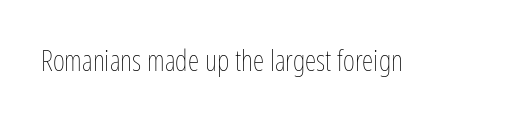
The image shows 29 px thin, condensed type, upright; set normal letter spacing, not underlined; low stroke contrast and a medium x-height.
